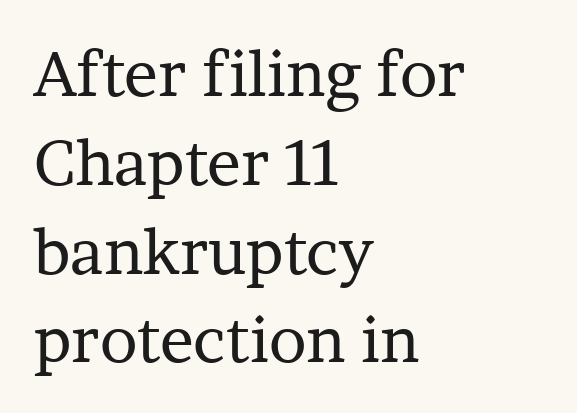
Q: Is the text bold? A: No.
Q: Is the text italic (slanted)? A: No, it is upright.
Q: Is the typeface a serif or a sans-serif typeface? A: Serif.
Q: Is the text underlined? A: No.
Q: How is the paragraph aligned? A: Left-aligned.
Q: Is the spacing between letters normal or unusually wide? A: Normal.
Q: Is the spacing between lines tight, normal or loose? A: Normal.
Q: Width (condensed, normal, or wide)? A: Normal.
Q: Stroke contrast? A: Low.
Q: x-height? A: Medium.
Q: Monospaced? A: No.
